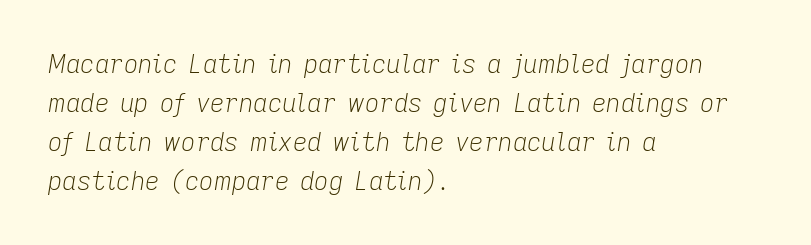
Q: Is the text bold? A: No.
Q: Is the text italic (slanted)? A: Yes, it leans right by about 9 degrees.
Q: Is the text underlined? A: No.
Q: How is the paragraph aligned? A: Left-aligned.
Q: Is the spacing between letters normal or unusually wide? A: Normal.
Q: Is the spacing between lines tight, normal or loose? A: Normal.
